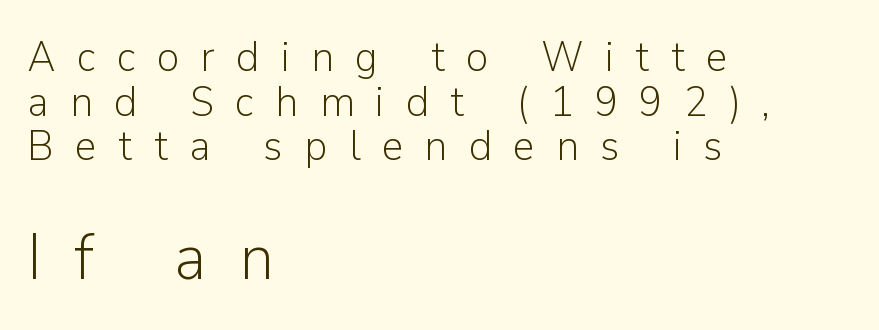
Q: Is the text bold? A: No.
Q: Is the text italic (slanted)? A: No, it is upright.
Q: Is the typeface a serif or a sans-serif typeface? A: Sans-serif.
Q: Is the text underlined? A: No.
Q: How is the paragraph aligned? A: Left-aligned.
Q: Is the spacing between letters normal or unusually wide? A: Unusually wide.
Q: Is the spacing between lines tight, normal or loose? A: Tight.
Q: Which block of text is set in a larger size, the first (top) or the second (bottom)? A: The second (bottom) one.
Q: Width (condensed, normal, or wide)? A: Normal.
Q: Stroke contrast? A: Low.
Q: x-height? A: Medium.
Q: Monospaced? A: No.
